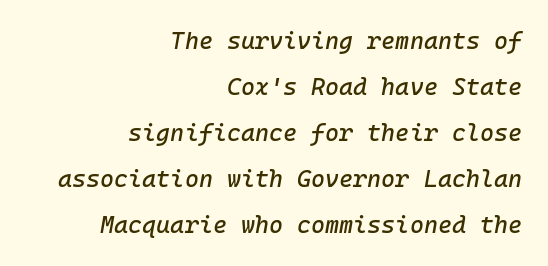
Q: Is the text italic (slanted)? A: Yes, it leans right by about 10 degrees.
Q: Is the text underlined? A: No.
Q: How is the paragraph aligned? A: Right-aligned.
Q: Is the spacing between letters normal or unusually wide? A: Normal.
Q: Is the spacing between lines tight, normal or loose? A: Loose.
